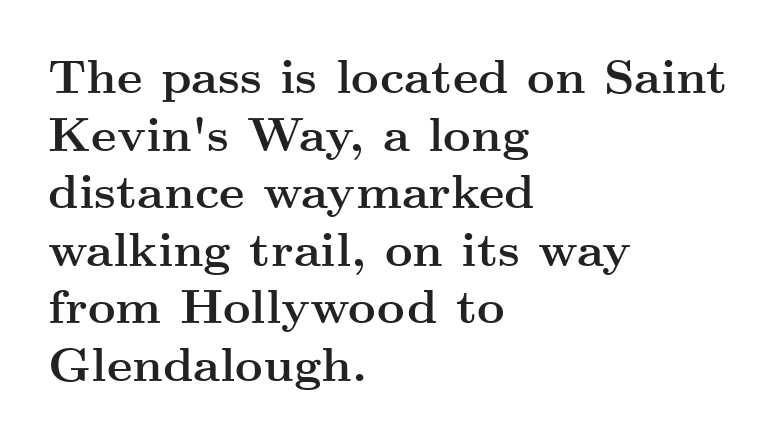
Q: Is the text bold? A: Yes.
Q: Is the text italic (slanted)? A: No, it is upright.
Q: Is the typeface a serif or a sans-serif typeface? A: Serif.
Q: Is the text underlined? A: No.
Q: How is the paragraph aligned? A: Left-aligned.
Q: Is the spacing between letters normal or unusually wide? A: Normal.
Q: Width (condensed, normal, or wide)? A: Wide.
Q: Stroke contrast? A: Medium.
Q: x-height? A: Small.
Q: Monospaced? A: No.
